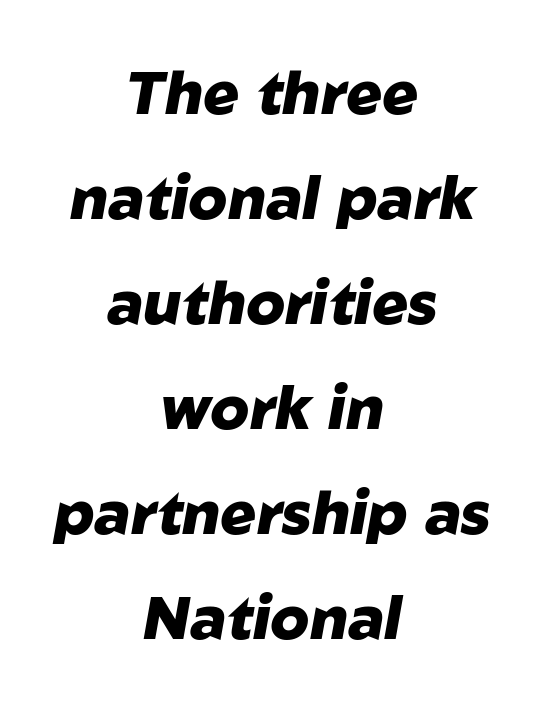
{"italic": "yes", "lean": "right", "slant_degrees": 10, "bold": "yes", "weight": "heavy", "width": "normal", "stroke_contrast": "low", "x_height": "medium", "monospaced": "no", "underline": "no", "align": "center", "line_spacing_ratio": 1.75, "letter_spacing": "normal", "letter_spacing_em": 0.0, "glyph_px": 60}
